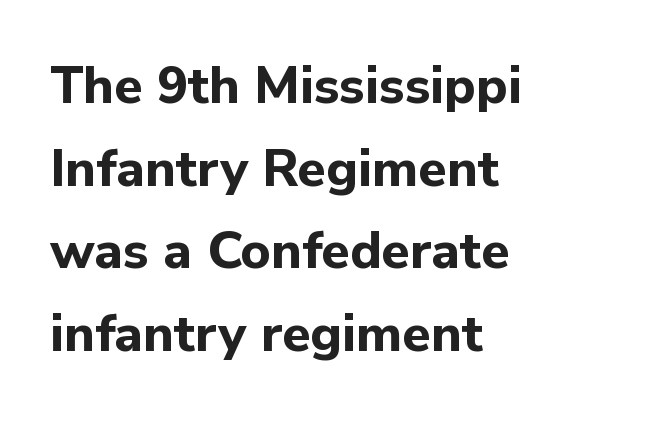
Q: Is the text bold? A: Yes.
Q: Is the text italic (slanted)? A: No, it is upright.
Q: Is the typeface a serif or a sans-serif typeface? A: Sans-serif.
Q: Is the text underlined? A: No.
Q: How is the paragraph aligned? A: Left-aligned.
Q: Is the spacing between letters normal or unusually wide? A: Normal.
Q: Is the spacing between lines tight, normal or loose? A: Normal.
Q: Width (condensed, normal, or wide)? A: Normal.
Q: Stroke contrast? A: Low.
Q: x-height? A: Medium.
Q: Monospaced? A: No.
